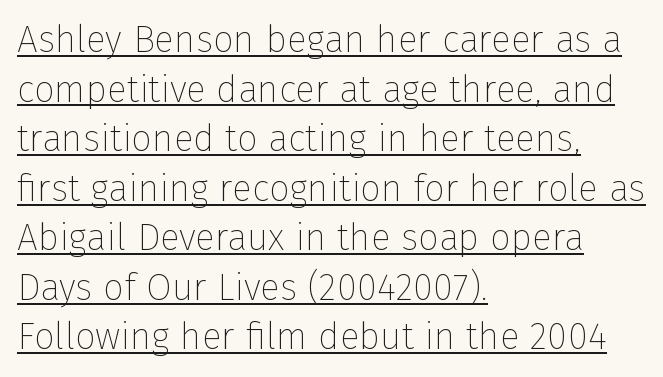
The image shows 37 px thin sans-serif type, upright; set left-aligned, normal line spacing (1.34x), normal letter spacing, underlined; low stroke contrast and a medium x-height.
